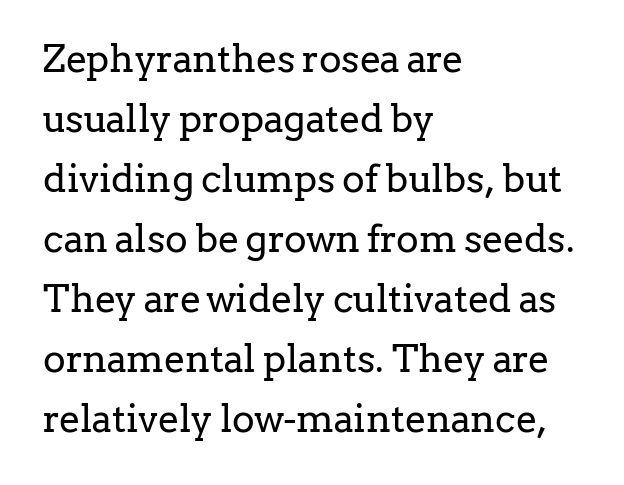
Stems and bowls with no extra thickness — not bold. Evenly set lines give the paragraph a standard silhouette. Any mark beneath the type? The region is blank. The rendering anchors every line to the left-hand side. Here the designer chose a conventional face with non-uniform glyph widths. Caption: standard tracking, unaltered.
